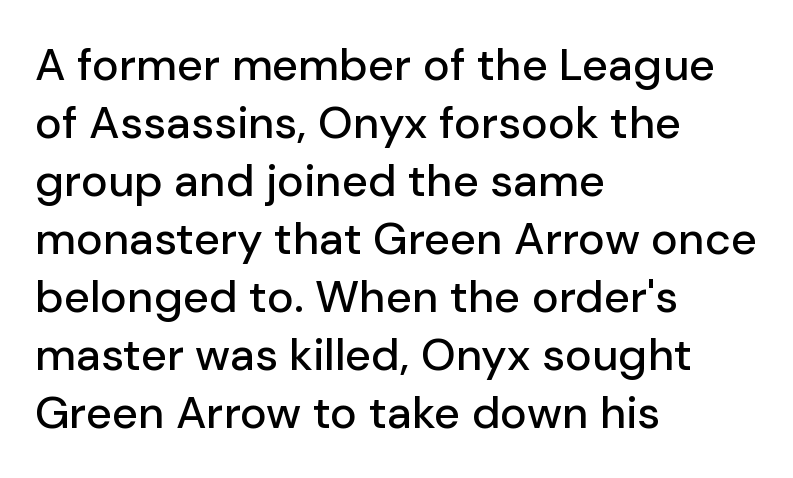
{"serif": "no", "italic": "no", "width": "normal", "stroke_contrast": "low", "x_height": "medium", "monospaced": "no", "underline": "no", "align": "left", "line_spacing": "normal", "line_spacing_ratio": 1.29, "letter_spacing": "normal", "letter_spacing_em": 0.0, "glyph_px": 45}
